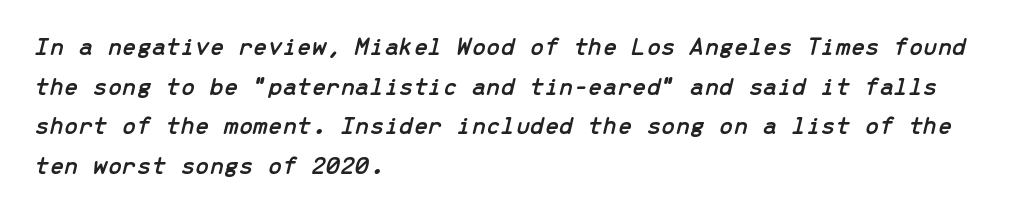
Q: Is the text italic (slanted)? A: Yes, it leans right by about 13 degrees.
Q: Is the text underlined? A: No.
Q: How is the paragraph aligned? A: Left-aligned.
Q: Is the spacing between letters normal or unusually wide? A: Normal.
Q: Is the spacing between lines tight, normal or loose? A: Normal.
